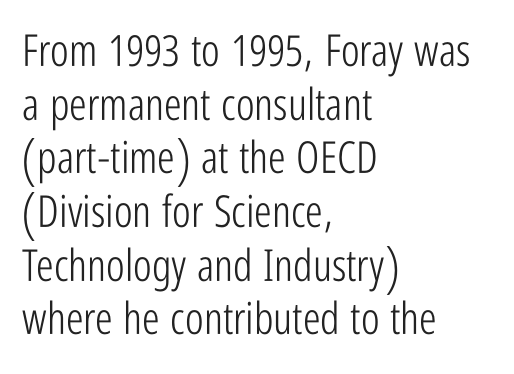
{"serif": "no", "italic": "no", "bold": "no", "weight": "light", "width": "condensed", "stroke_contrast": "low", "x_height": "medium", "monospaced": "no", "underline": "no", "align": "left", "line_spacing_ratio": 1.22, "letter_spacing": "normal", "letter_spacing_em": 0.0, "glyph_px": 44}
